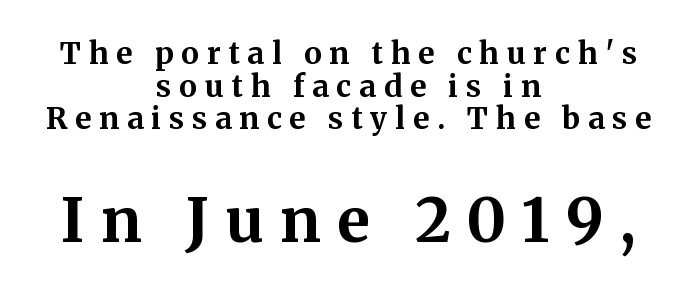
Q: Is the text bold? A: Yes.
Q: Is the text italic (slanted)? A: No, it is upright.
Q: Is the typeface a serif or a sans-serif typeface? A: Serif.
Q: Is the text underlined? A: No.
Q: How is the paragraph aligned? A: Centered.
Q: Is the spacing between letters normal or unusually wide? A: Unusually wide.
Q: Is the spacing between lines tight, normal or loose? A: Tight.
Q: Which block of text is set in a larger size, the first (top) or the second (bottom)? A: The second (bottom) one.
Q: Width (condensed, normal, or wide)? A: Normal.
Q: Stroke contrast? A: Medium.
Q: x-height? A: Medium.
Q: Monospaced? A: No.
